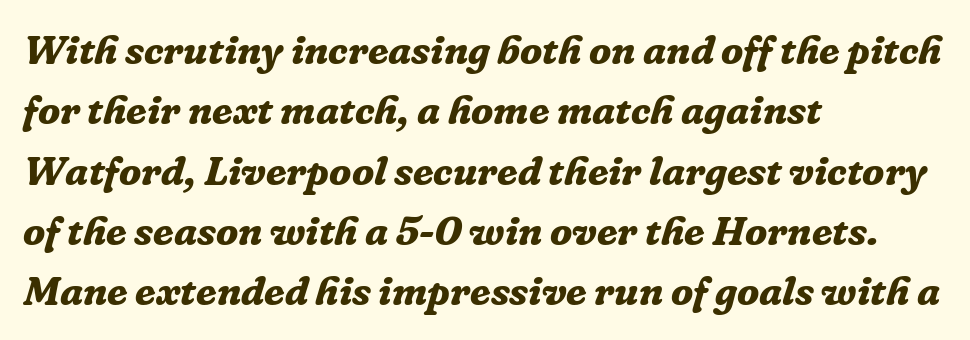
Q: Is the text bold? A: Yes.
Q: Is the text italic (slanted)? A: Yes, it leans right by about 16 degrees.
Q: Is the typeface a serif or a sans-serif typeface? A: Serif.
Q: Is the text underlined? A: No.
Q: How is the paragraph aligned? A: Left-aligned.
Q: Is the spacing between letters normal or unusually wide? A: Normal.
Q: Is the spacing between lines tight, normal or loose? A: Normal.
Q: Width (condensed, normal, or wide)? A: Normal.
Q: Stroke contrast? A: Low.
Q: x-height? A: Medium.
Q: Monospaced? A: No.
